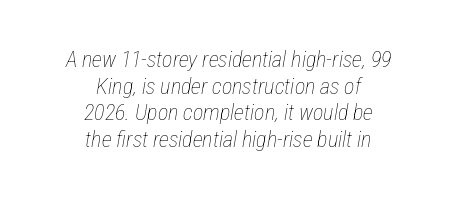
Letters rest on an invisible, unmarked baseline. Characters follow at the spacing the type designer built in. Every row of glyphs is offset so its center matches the block's center. This reads as an unemphasized weight, regular at the heaviest. Every character sits at an angle, as italics do.
